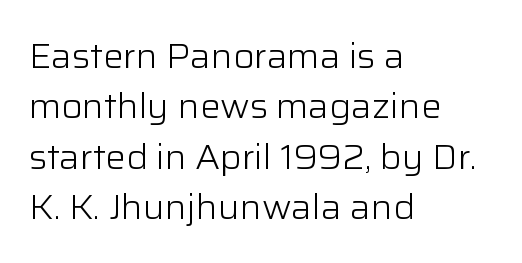
{"serif": "no", "italic": "no", "bold": "no", "weight": "light", "width": "normal", "stroke_contrast": "low", "x_height": "medium", "monospaced": "no", "underline": "no", "align": "left", "line_spacing": "normal", "line_spacing_ratio": 1.48, "letter_spacing": "normal", "letter_spacing_em": 0.0, "glyph_px": 34}
